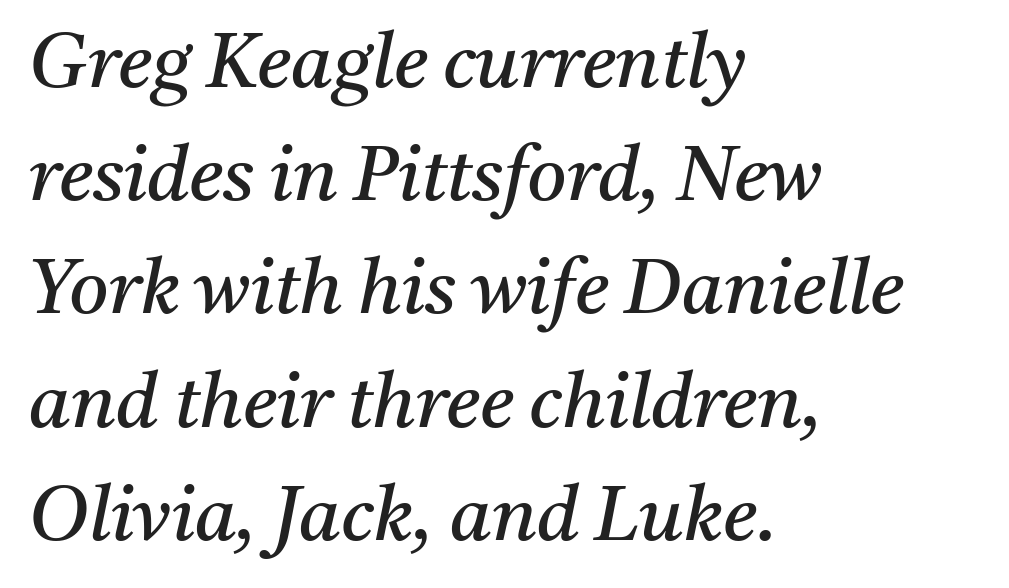
The gap between lines stays unmarked. The face looks like a standard text weight, possibly lighter. Teacher's note: observe the even left margin — that is flush-left alignment. When letters slant like this, we call the style italic. Here the glyphs are tracked normally, forming tight word shapes. Each letter keeps its own natural width here, so spacing adapts to shape.
